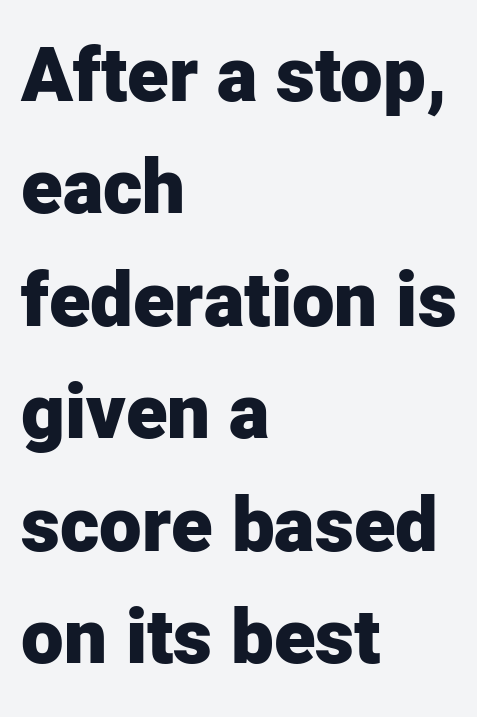
Students, observe: this is what conventionally led text looks like. Compared with typical body copy, the letter spacing here is the same. The ragged edge is on the right, which tells us the setting is flush left. As a designer I'd log this as weight 700, bold.
